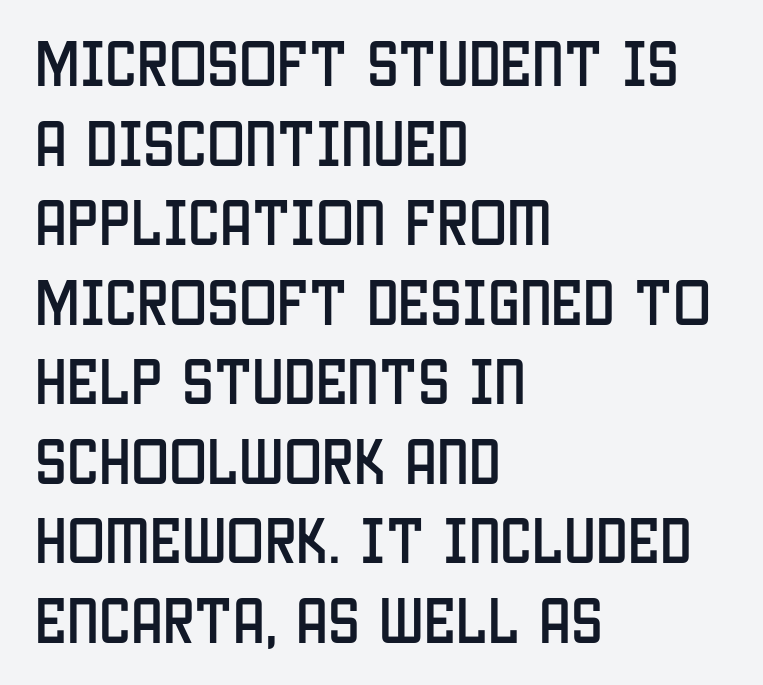
The image shows 51 px condensed sans-serif type, upright; set left-aligned, normal line spacing (1.56x), normal letter spacing, not underlined; low stroke contrast and a large x-height.
